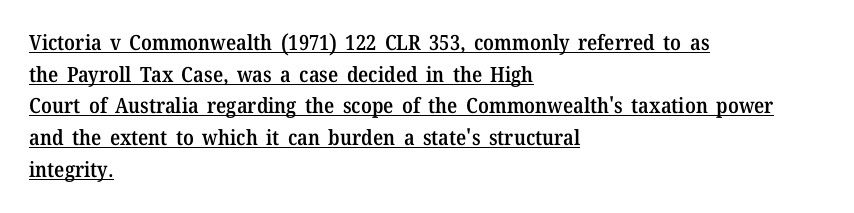
Q: Is the text bold? A: Semi-bold.
Q: Is the text italic (slanted)? A: No, it is upright.
Q: Is the text underlined? A: Yes.
Q: How is the paragraph aligned? A: Left-aligned.
Q: Is the spacing between letters normal or unusually wide? A: Normal.
Q: Is the spacing between lines tight, normal or loose? A: Normal.
